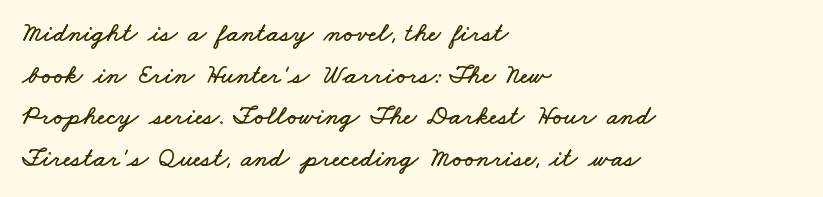
{"underline": "no", "align": "left", "line_spacing": "normal", "line_spacing_ratio": 1.54, "letter_spacing": "normal", "letter_spacing_em": 0.0, "glyph_px": 27}
